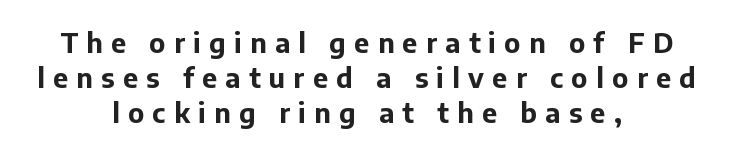
Every character sits straight up, as roman type does. Look at the tracking — it's clearly loosened, letters drifting apart. Horizontally, the lines are justified to the midpoint only. Only glyphs here, with clear space below each row.
